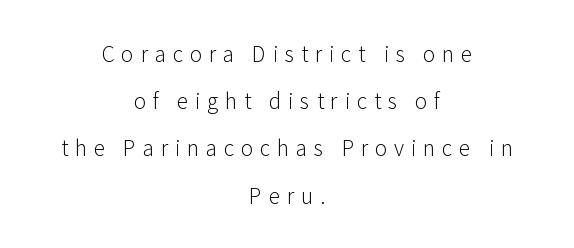
Compared with typical paragraphs, the rows here are farther apart. Italic: no, the glyphs are upright roman. Between one letter and the next there's a generous, obvious gap. Weight: regular or lighter. Horizontal alignment here is central, giving a formal, balanced look.
